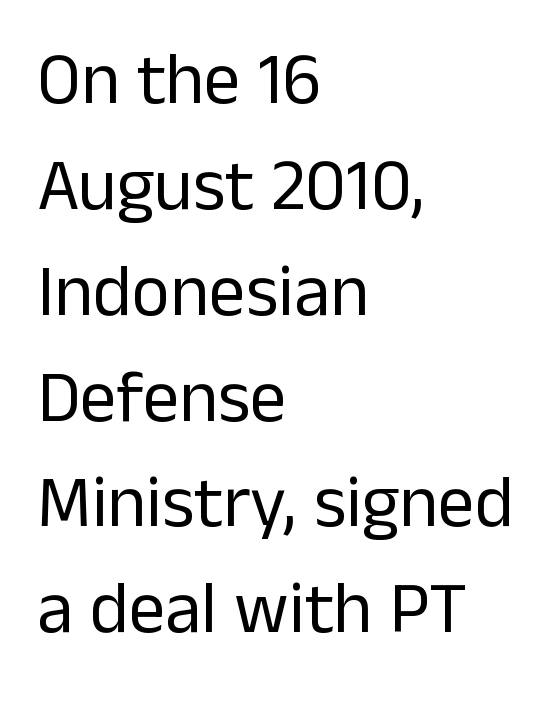
{"serif": "no", "italic": "no", "bold": "no", "weight": "regular", "width": "normal", "stroke_contrast": "low", "x_height": "medium", "monospaced": "no", "underline": "no", "align": "left", "line_spacing": "normal", "line_spacing_ratio": 1.45, "letter_spacing": "normal", "letter_spacing_em": 0.0, "glyph_px": 73}
